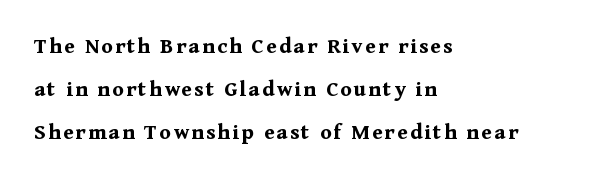
{"italic": "no", "bold": "yes", "underline": "no", "align": "left", "line_spacing_ratio": 1.87, "glyph_px": 23}
